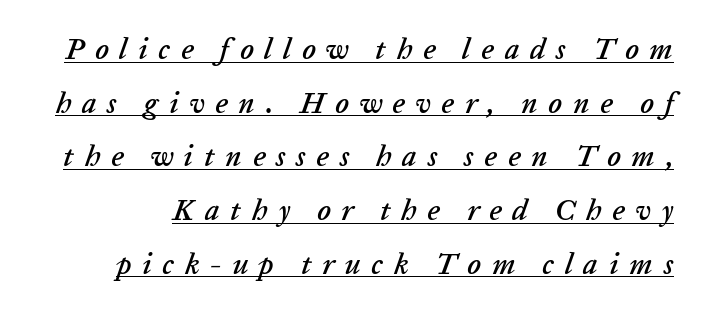
You can see a thin bar hugging the bottom of the glyphs. The letters advance in unequal steps, a hallmark of proportional type. Slanted lettering throughout. Caption: expanded tracking, letters set apart.
